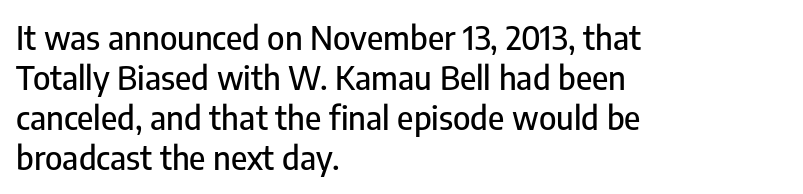
Q: Is the text italic (slanted)? A: No, it is upright.
Q: Is the typeface a serif or a sans-serif typeface? A: Sans-serif.
Q: Is the text underlined? A: No.
Q: How is the paragraph aligned? A: Left-aligned.
Q: Is the spacing between letters normal or unusually wide? A: Normal.
Q: Width (condensed, normal, or wide)? A: Condensed.
Q: Stroke contrast? A: Low.
Q: x-height? A: Medium.
Q: Monospaced? A: No.
